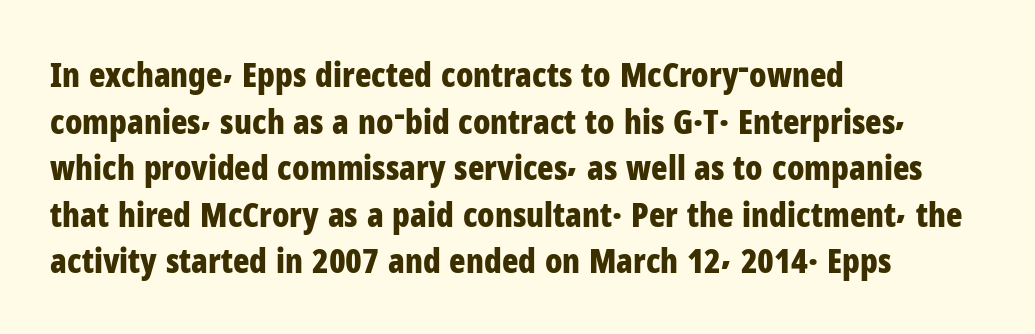
{"serif": "no", "italic": "no", "bold": "yes", "weight": "bold", "width": "condensed", "stroke_contrast": "low", "x_height": "medium", "monospaced": "no", "underline": "no", "align": "left", "line_spacing": "normal", "line_spacing_ratio": 1.37, "letter_spacing": "normal", "letter_spacing_em": 0.0, "glyph_px": 34}
